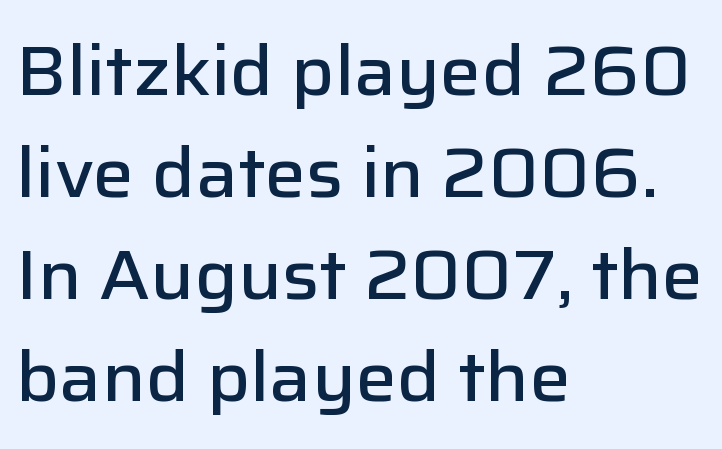
Do the characters align in a grid? No, the font is proportional. The strokes are fattened partway — semibold, not bold. When letters stand straight like this, we call the style roman or upright. Just letters on the line, the space beneath them empty. Nothing unusual about the tracking: characters are spaced as the font intends.
